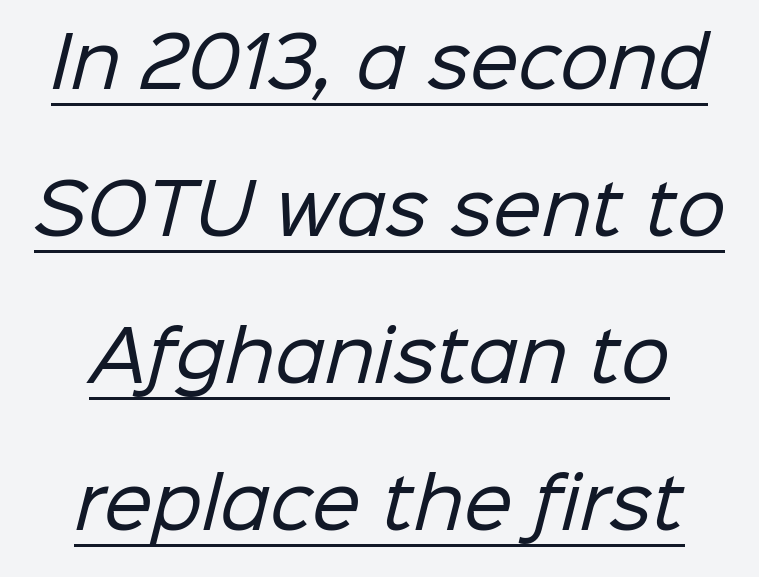
{"serif": "no", "bold": "no", "weight": "regular", "width": "normal", "stroke_contrast": "low", "x_height": "medium", "monospaced": "no", "underline": "yes", "line_spacing": "loose", "line_spacing_ratio": 2.13, "letter_spacing": "normal", "letter_spacing_em": 0.0, "glyph_px": 69}
